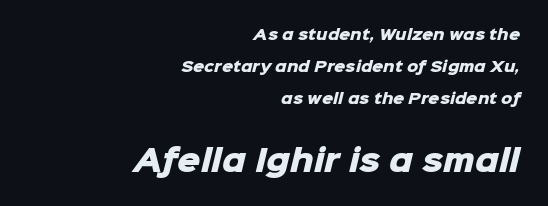
The image shows 29 px heavy sans-serif type; set right-aligned, loose line spacing (2.3x), normal letter spacing, not underlined; the second (bottom) block is 2.07x larger; low stroke contrast and a medium x-height.
